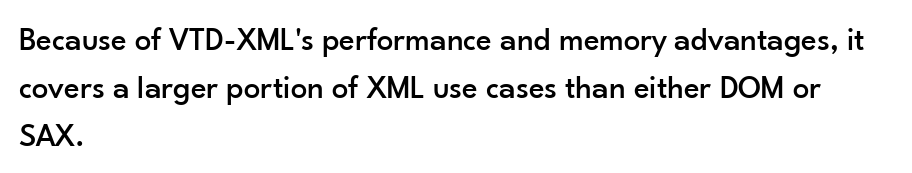
The image shows 33 px sans-serif type, upright; set left-aligned, normal line spacing (1.45x), normal letter spacing, not underlined; low stroke contrast and a small x-height.
